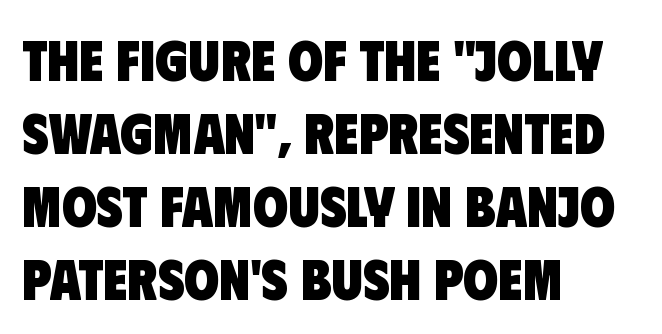
Q: Is the text bold? A: Yes.
Q: Is the typeface a serif or a sans-serif typeface? A: Sans-serif.
Q: Is the text underlined? A: No.
Q: How is the paragraph aligned? A: Left-aligned.
Q: Is the spacing between letters normal or unusually wide? A: Normal.
Q: Is the spacing between lines tight, normal or loose? A: Normal.
Q: Width (condensed, normal, or wide)? A: Condensed.
Q: Stroke contrast? A: Low.
Q: x-height? A: Large.
Q: Monospaced? A: No.
